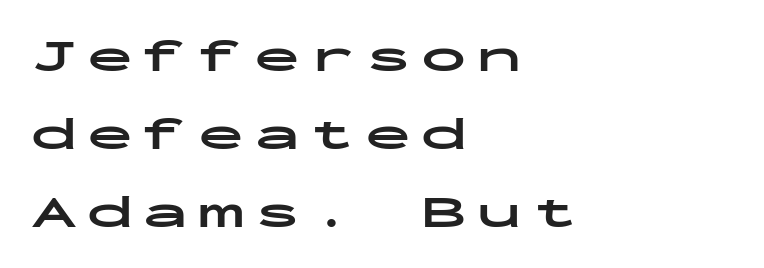
The typeface chosen for these lines omits serifs. The rendering uses a bold face; every stroke is thick and dark. Descenders are the only things crossing below the line. If you drew a line through each stem, it would be perfectly vertical. Spacing verdict: monospaced, one width for all characters. What's the leading like? Ordinary, nothing unusual.
